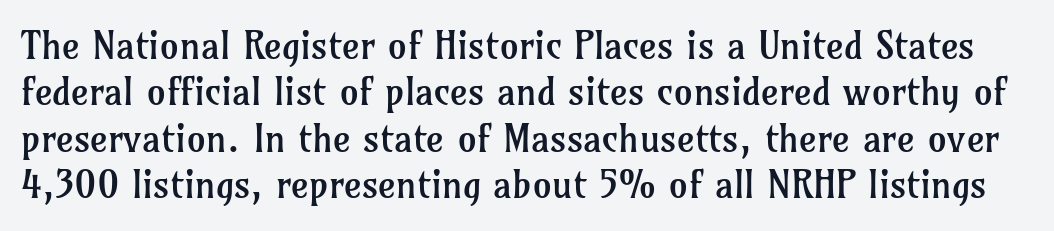
{"serif": "yes", "italic": "no", "bold": "no", "weight": "regular", "width": "normal", "stroke_contrast": "low", "x_height": "medium", "monospaced": "no", "underline": "no", "line_spacing_ratio": 1.22, "letter_spacing": "normal", "letter_spacing_em": 0.0, "glyph_px": 38}
